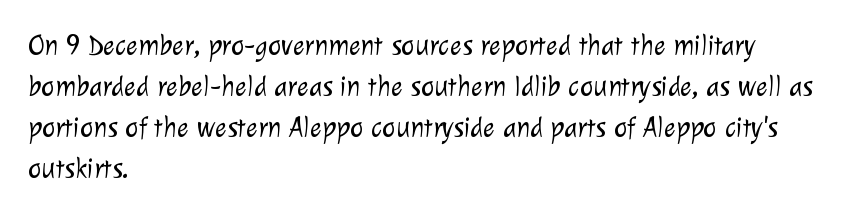
The face used here is proportionally spaced, like ordinary book or web type. Teacher's note: observe the even left margin — that is flush-left alignment. One glance says typical: line gaps are just what's usual. The line texture is even and compact thanks to regular tracking. Classification — sans serif.
